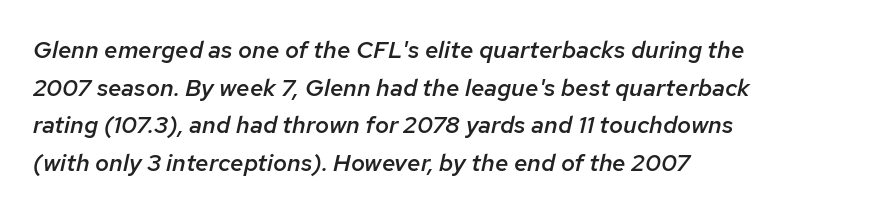
{"italic": "yes", "lean": "right", "slant_degrees": 12, "bold": "semi", "underline": "no", "align": "left", "line_spacing": "normal", "line_spacing_ratio": 1.57, "letter_spacing": "normal", "letter_spacing_em": 0.0, "glyph_px": 24}
